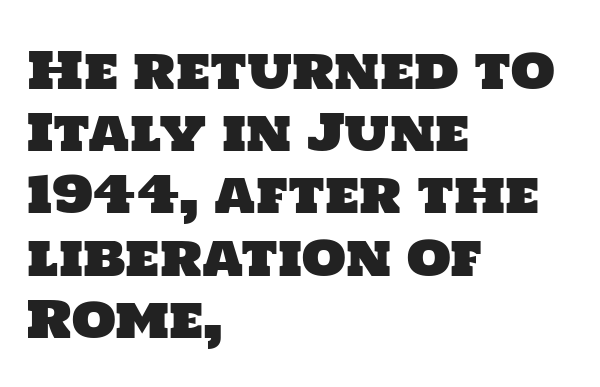
The image shows 51 px sans-serif type; set left-aligned, line spacing 1.22x, normal letter spacing, not underlined; low stroke contrast and a large x-height.
